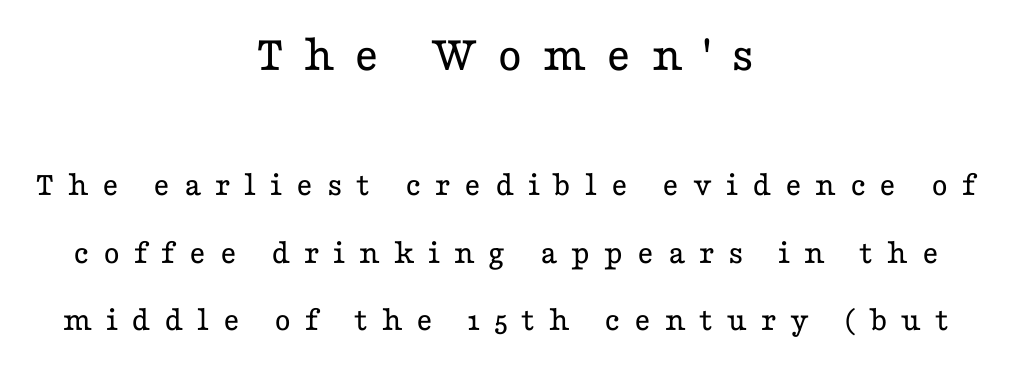
Q: Is the text bold? A: No.
Q: Is the text italic (slanted)? A: No, it is upright.
Q: Is the typeface a serif or a sans-serif typeface? A: Serif.
Q: Is the text underlined? A: No.
Q: How is the paragraph aligned? A: Centered.
Q: Is the spacing between letters normal or unusually wide? A: Unusually wide.
Q: Is the spacing between lines tight, normal or loose? A: Loose.
Q: Which block of text is set in a larger size, the first (top) or the second (bottom)? A: The first (top) one.
Q: Width (condensed, normal, or wide)? A: Wide.
Q: Stroke contrast? A: Low.
Q: x-height? A: Medium.
Q: Monospaced? A: No.
